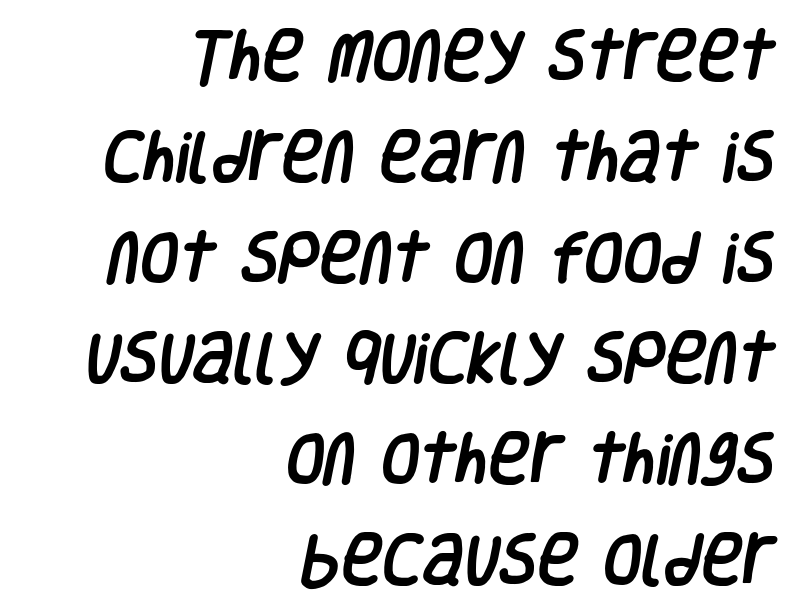
Q: Is the typeface a serif or a sans-serif typeface? A: Sans-serif.
Q: Is the text underlined? A: No.
Q: How is the paragraph aligned? A: Right-aligned.
Q: Is the spacing between letters normal or unusually wide? A: Normal.
Q: Width (condensed, normal, or wide)? A: Condensed.
Q: Stroke contrast? A: Low.
Q: x-height? A: Large.
Q: Monospaced? A: No.
